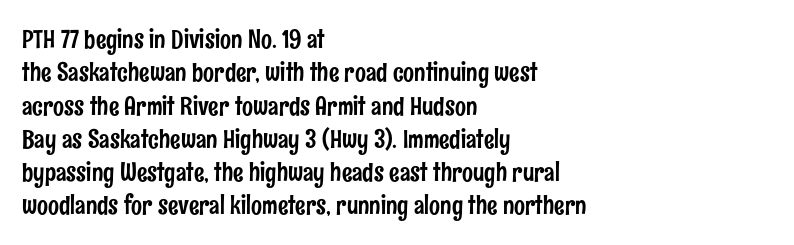
Q: Is the text italic (slanted)? A: No, it is upright.
Q: Is the text underlined? A: No.
Q: How is the paragraph aligned? A: Left-aligned.
Q: Is the spacing between letters normal or unusually wide? A: Normal.
Q: Is the spacing between lines tight, normal or loose? A: Normal.
